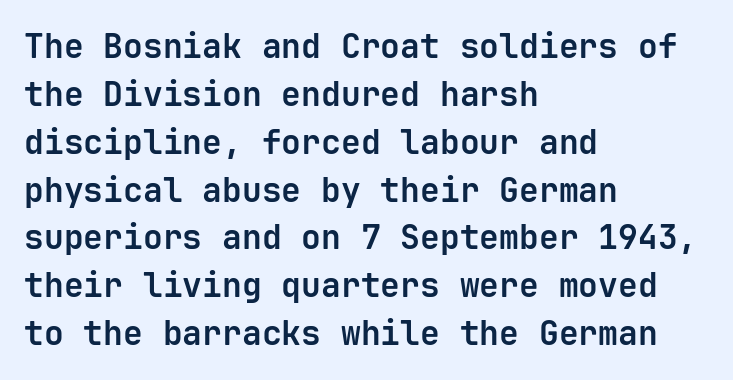
Q: Is the text bold? A: Yes.
Q: Is the text italic (slanted)? A: No, it is upright.
Q: Is the typeface a serif or a sans-serif typeface? A: Sans-serif.
Q: Is the text underlined? A: No.
Q: How is the paragraph aligned? A: Left-aligned.
Q: Is the spacing between letters normal or unusually wide? A: Normal.
Q: Is the spacing between lines tight, normal or loose? A: Normal.
Q: Width (condensed, normal, or wide)? A: Normal.
Q: Stroke contrast? A: Low.
Q: x-height? A: Medium.
Q: Monospaced? A: Yes.
